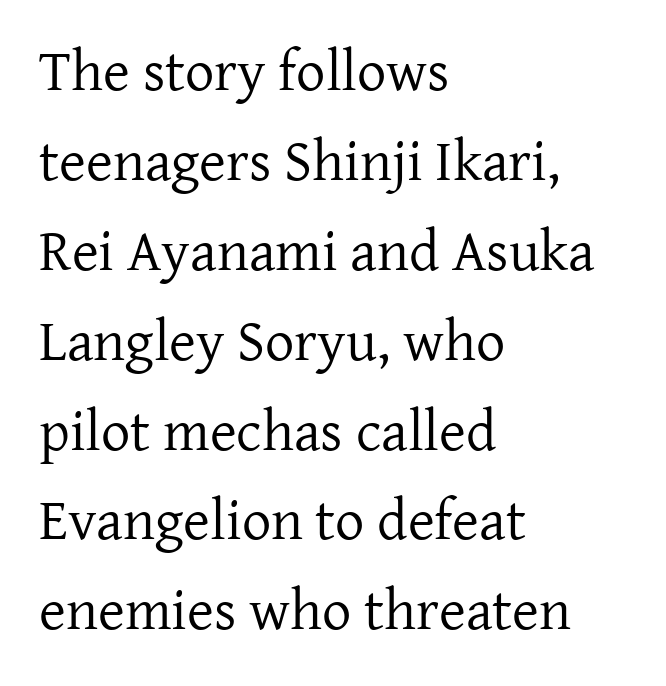
Q: Is the text bold? A: No.
Q: Is the text italic (slanted)? A: No, it is upright.
Q: Is the typeface a serif or a sans-serif typeface? A: Serif.
Q: Is the text underlined? A: No.
Q: How is the paragraph aligned? A: Left-aligned.
Q: Is the spacing between letters normal or unusually wide? A: Normal.
Q: Is the spacing between lines tight, normal or loose? A: Normal.
Q: Width (condensed, normal, or wide)? A: Normal.
Q: Stroke contrast? A: Low.
Q: x-height? A: Medium.
Q: Monospaced? A: No.
